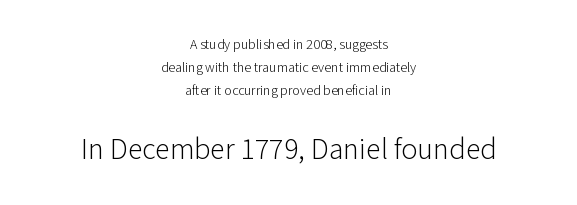
{"serif": "no", "italic": "no", "bold": "no", "weight": "light", "width": "normal", "stroke_contrast": "low", "x_height": "medium", "monospaced": "no", "underline": "no", "align": "center", "line_spacing": "normal", "line_spacing_ratio": 1.66, "letter_spacing": "normal", "letter_spacing_em": 0.0, "larger_block": "second", "size_ratio": 2.14, "glyph_px": 30}
